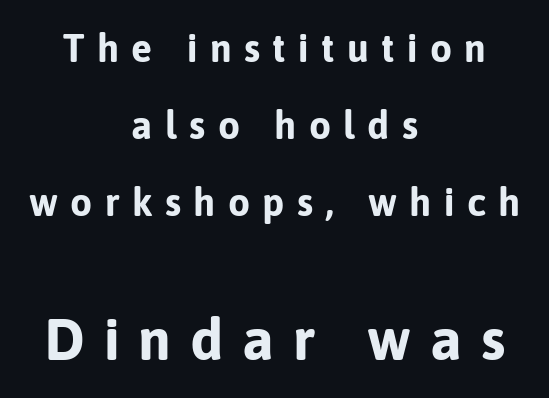
The image shows 59 px bold sans-serif type, upright; set centered, loose line spacing (1.98x), unusually wide letter spacing (+0.32 em), not underlined; the second (bottom) block is 1.51x larger; low stroke contrast and a medium x-height.
